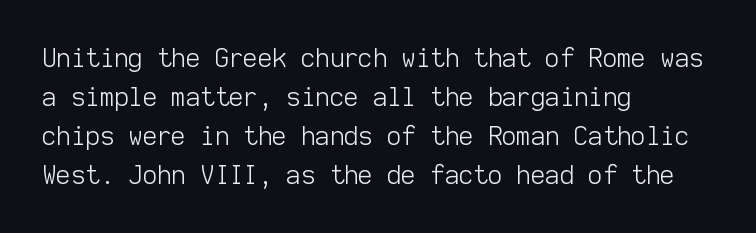
{"italic": "no", "bold": "no", "underline": "no", "align": "left", "line_spacing": "normal", "line_spacing_ratio": 1.56, "letter_spacing": "normal", "letter_spacing_em": 0.0, "glyph_px": 25}
